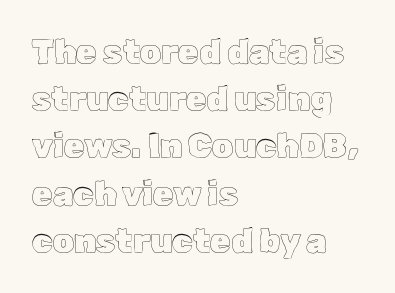
{"italic": "no", "width": "normal", "x_height": "medium", "monospaced": "no", "underline": "no", "align": "left", "line_spacing": "normal", "line_spacing_ratio": 1.43, "letter_spacing": "normal", "letter_spacing_em": 0.0, "glyph_px": 33}
